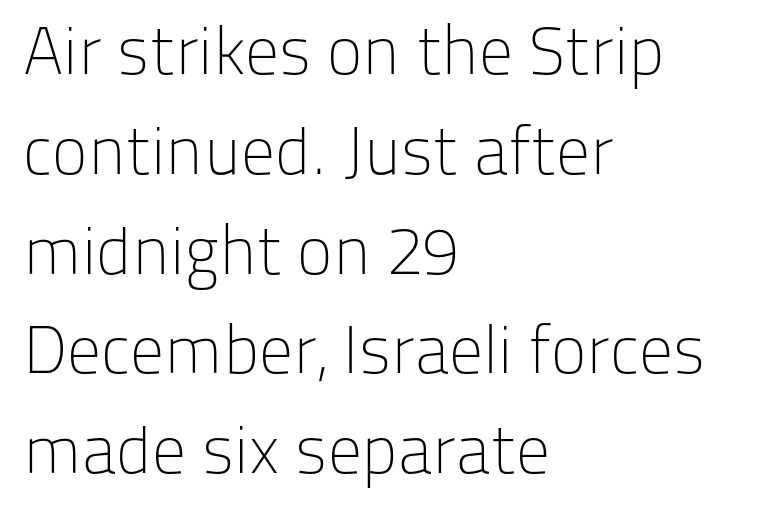
Q: Is the text bold? A: No.
Q: Is the text italic (slanted)? A: No, it is upright.
Q: Is the typeface a serif or a sans-serif typeface? A: Sans-serif.
Q: Is the text underlined? A: No.
Q: How is the paragraph aligned? A: Left-aligned.
Q: Is the spacing between letters normal or unusually wide? A: Normal.
Q: Is the spacing between lines tight, normal or loose? A: Normal.
Q: Width (condensed, normal, or wide)? A: Normal.
Q: Stroke contrast? A: Low.
Q: x-height? A: Medium.
Q: Monospaced? A: No.
